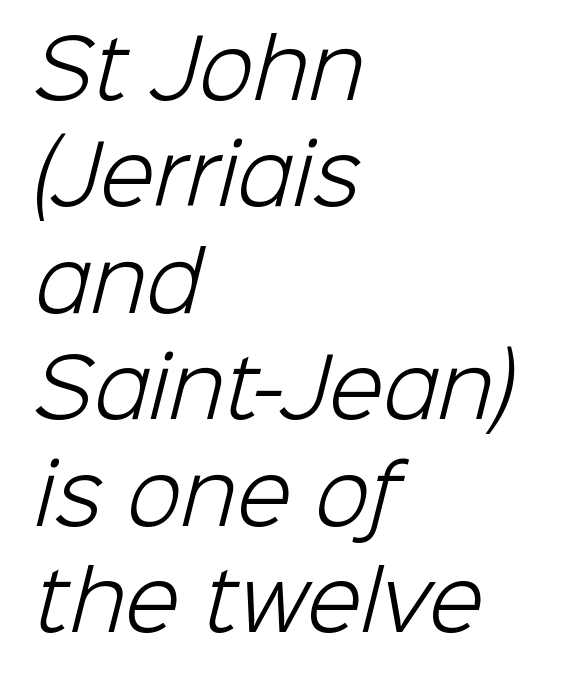
{"serif": "no", "bold": "no", "weight": "light", "width": "normal", "stroke_contrast": "low", "x_height": "medium", "monospaced": "no", "underline": "no", "align": "left", "line_spacing": "normal", "line_spacing_ratio": 1.33, "letter_spacing": "normal", "letter_spacing_em": 0.0, "glyph_px": 80}
